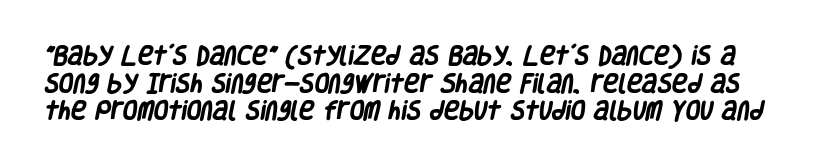
Q: Is the text bold? A: Yes.
Q: Is the text underlined? A: No.
Q: Is the spacing between letters normal or unusually wide? A: Normal.
Q: Is the spacing between lines tight, normal or loose? A: Normal.
